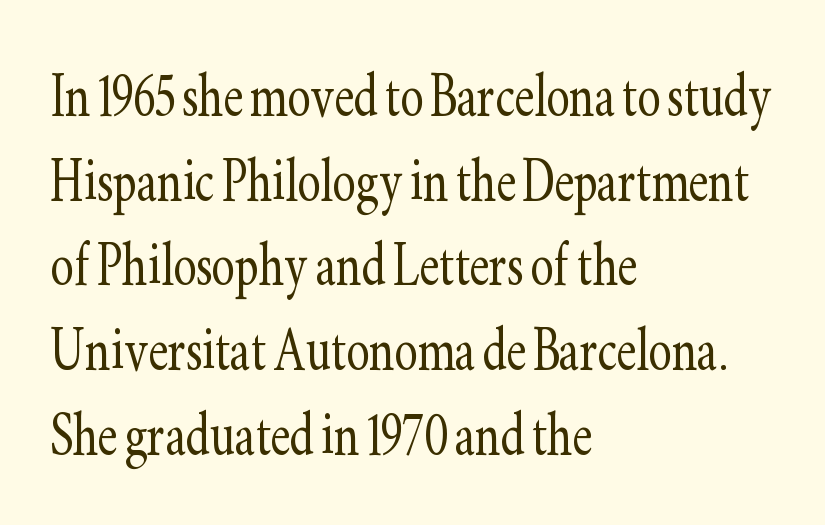
Q: Is the text bold? A: No.
Q: Is the text italic (slanted)? A: No, it is upright.
Q: Is the typeface a serif or a sans-serif typeface? A: Serif.
Q: Is the text underlined? A: No.
Q: How is the paragraph aligned? A: Left-aligned.
Q: Is the spacing between letters normal or unusually wide? A: Normal.
Q: Width (condensed, normal, or wide)? A: Condensed.
Q: Stroke contrast? A: Low.
Q: x-height? A: Small.
Q: Monospaced? A: No.
